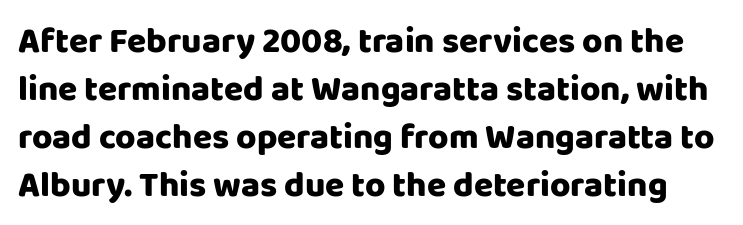
{"serif": "no", "italic": "no", "width": "normal", "stroke_contrast": "low", "x_height": "large", "monospaced": "no", "underline": "no", "line_spacing": "normal", "line_spacing_ratio": 1.37, "letter_spacing": "normal", "letter_spacing_em": 0.0, "glyph_px": 35}
